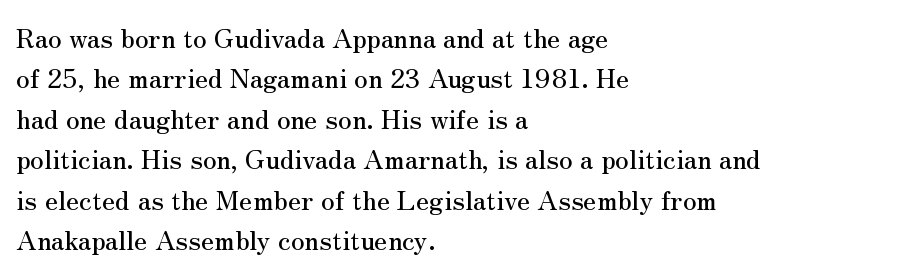
{"italic": "no", "underline": "no", "align": "left", "line_spacing": "normal", "line_spacing_ratio": 1.5, "letter_spacing": "normal", "letter_spacing_em": 0.0, "glyph_px": 27}
